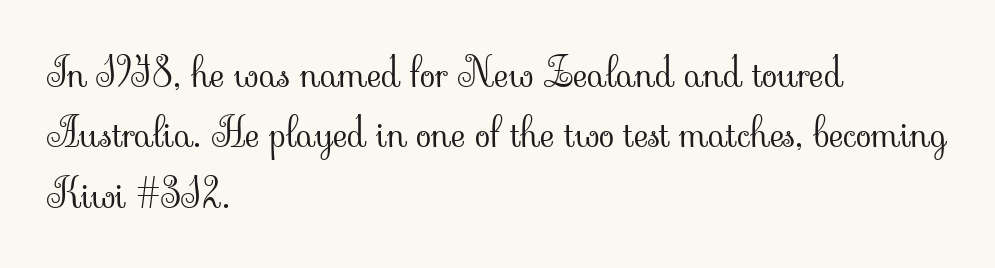
{"serif": "yes", "italic": "no", "bold": "no", "weight": "light", "width": "normal", "stroke_contrast": "low", "x_height": "small", "monospaced": "no", "underline": "no", "align": "left", "line_spacing": "normal", "line_spacing_ratio": 1.51, "letter_spacing": "normal", "letter_spacing_em": 0.0, "glyph_px": 40}
